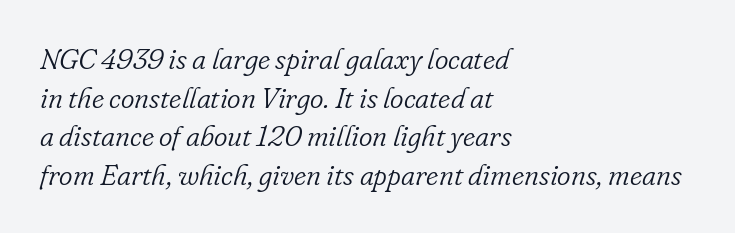
The image shows 29 px light serif type, italic (leaning right); set left-aligned, normal line spacing (1.33x), normal letter spacing, not underlined; low stroke contrast and a small x-height.
